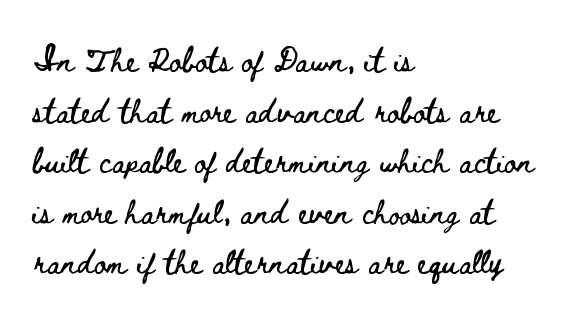
The image shows 23 px text type; set left-aligned, loose line spacing (2.2x), normal letter spacing, not underlined.
